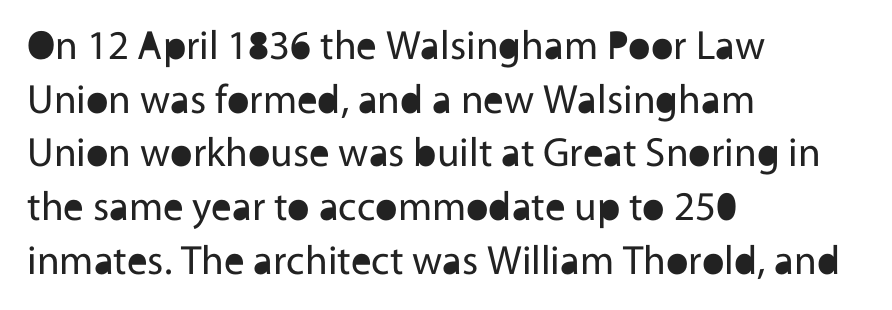
Q: Is the text bold? A: No.
Q: Is the text italic (slanted)? A: No, it is upright.
Q: Is the typeface a serif or a sans-serif typeface? A: Sans-serif.
Q: Is the text underlined? A: No.
Q: How is the paragraph aligned? A: Left-aligned.
Q: Is the spacing between letters normal or unusually wide? A: Normal.
Q: Is the spacing between lines tight, normal or loose? A: Normal.
Q: Width (condensed, normal, or wide)? A: Normal.
Q: x-height? A: Medium.
Q: Monospaced? A: No.
